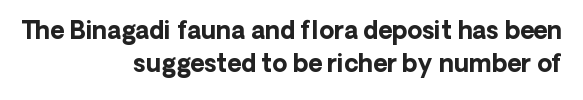
The image shows 24 px bold type, upright; set right-aligned, normal line spacing (1.38x), normal letter spacing, not underlined.
